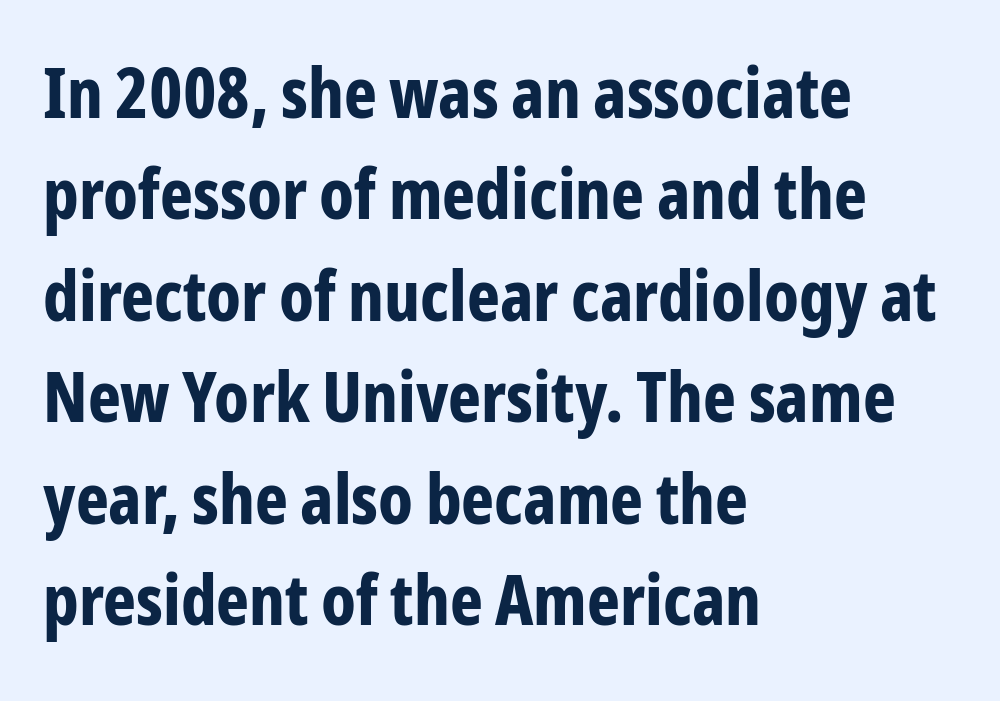
Visually the block forms a straight wall on the left and a jagged coastline on the right. The block of text has a typical density, with ordinary space between rows. The rendering shows plain stroke endings on the letterforms — a sans-serif design. Here the glyphs are tracked normally, forming tight word shapes.
